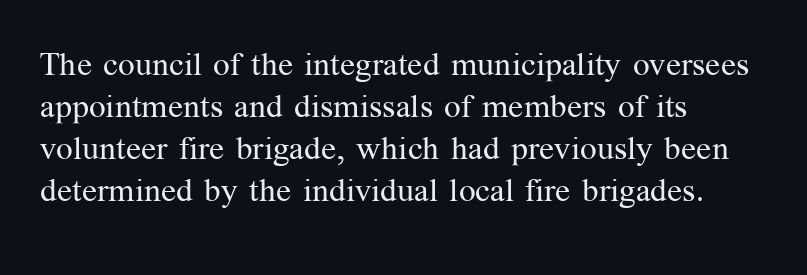
This is the regular roman posture of the typeface. A clean baseline with only descenders dipping below it. Letterform terminals end in serifs throughout the passage. This sample has the flowing, uneven cadence of proportional lettering. Rows of type keep a routine distance in the vertical direction.
